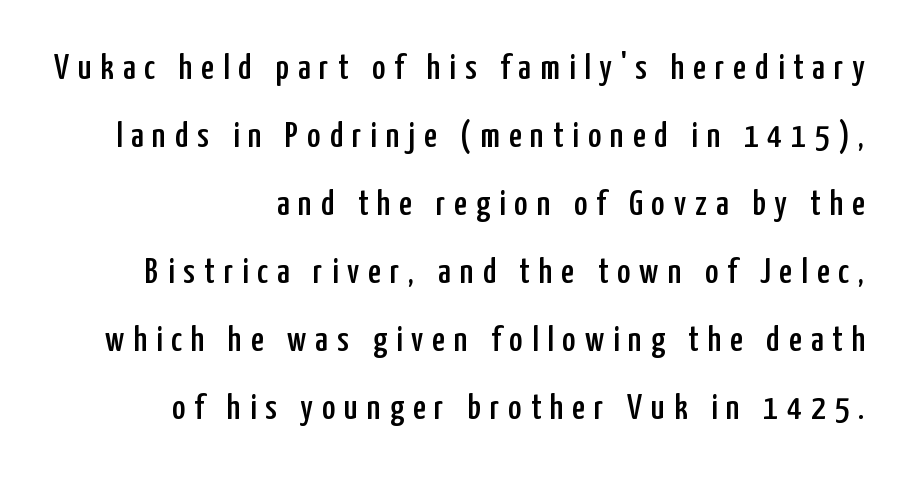
The image shows 36 px condensed sans-serif type, upright; set right-aligned, line spacing 1.89x, unusually wide letter spacing (+0.25 em), not underlined; low stroke contrast and a medium x-height.
